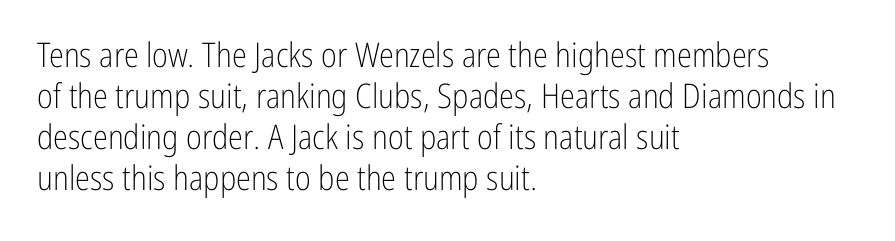
The image shows 34 px light, condensed sans-serif type, upright; set left-aligned, line spacing 1.21x, normal letter spacing, not underlined; low stroke contrast and a medium x-height.
